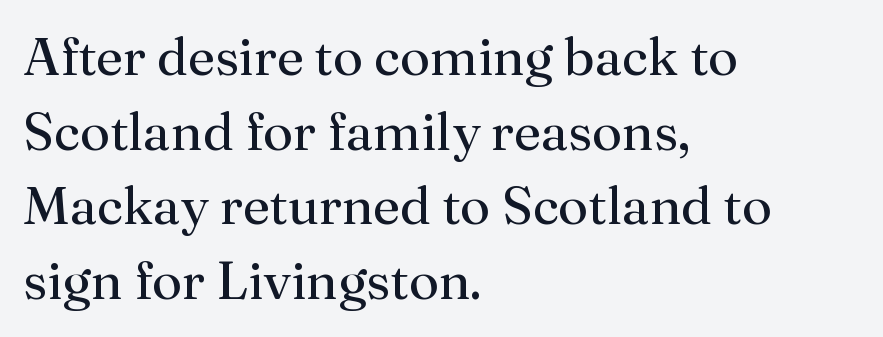
Q: Is the text bold? A: No.
Q: Is the text italic (slanted)? A: No, it is upright.
Q: Is the typeface a serif or a sans-serif typeface? A: Serif.
Q: Is the text underlined? A: No.
Q: How is the paragraph aligned? A: Left-aligned.
Q: Is the spacing between letters normal or unusually wide? A: Normal.
Q: Is the spacing between lines tight, normal or loose? A: Normal.
Q: Width (condensed, normal, or wide)? A: Normal.
Q: Stroke contrast? A: Medium.
Q: x-height? A: Medium.
Q: Monospaced? A: No.
